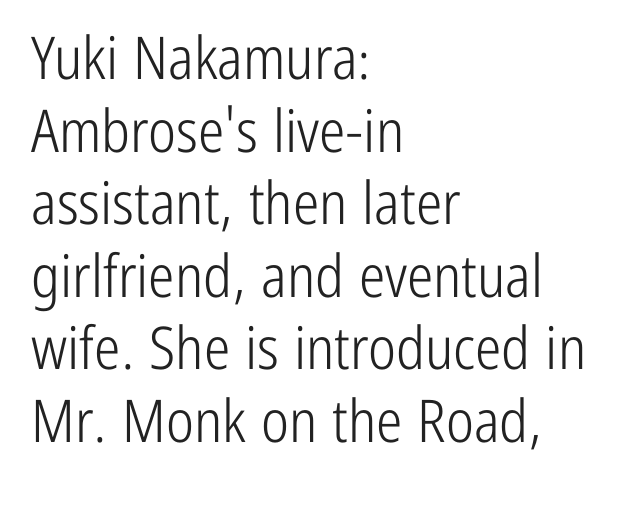
{"serif": "no", "italic": "no", "bold": "no", "weight": "light", "width": "condensed", "stroke_contrast": "low", "x_height": "medium", "monospaced": "no", "underline": "no", "align": "left", "line_spacing_ratio": 1.23, "letter_spacing": "normal", "letter_spacing_em": 0.0, "glyph_px": 59}
